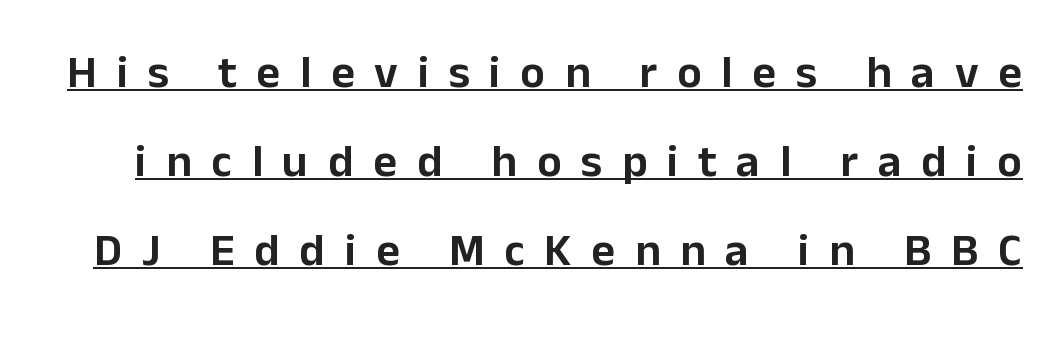
{"serif": "no", "italic": "no", "width": "normal", "stroke_contrast": "low", "x_height": "medium", "monospaced": "no", "underline": "yes", "line_spacing": "loose", "line_spacing_ratio": 1.93, "letter_spacing": "wide", "letter_spacing_em": 0.43, "glyph_px": 46}
